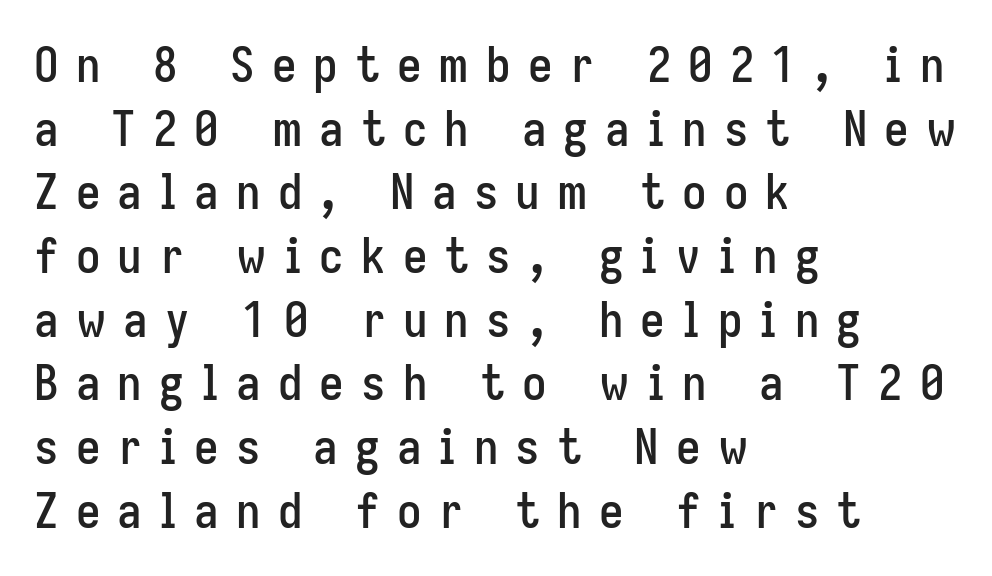
The tracking reads as deliberately expanded to a designer's eye. Rendered with straight, roman letterforms. Successive baselines arrive at the customary interval. Quick note: underline off. Varying glyph widths throughout — classic text-font behaviour.
